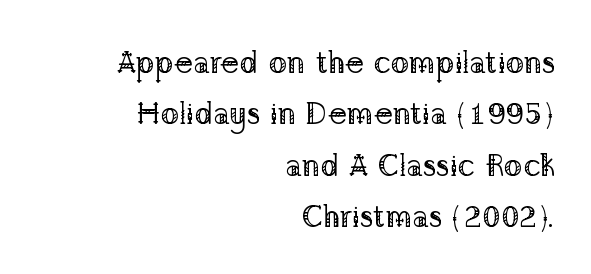
The image shows 31 px regular-weight serif type, upright; set right-aligned, normal line spacing (1.66x), normal letter spacing, not underlined; low stroke contrast and a medium x-height.
